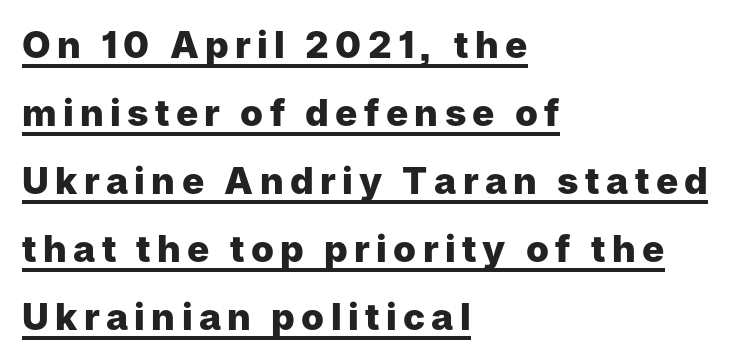
The image shows 37 px heavy sans-serif type, upright; set left-aligned, line spacing 1.84x, underlined; low stroke contrast and a medium x-height.
